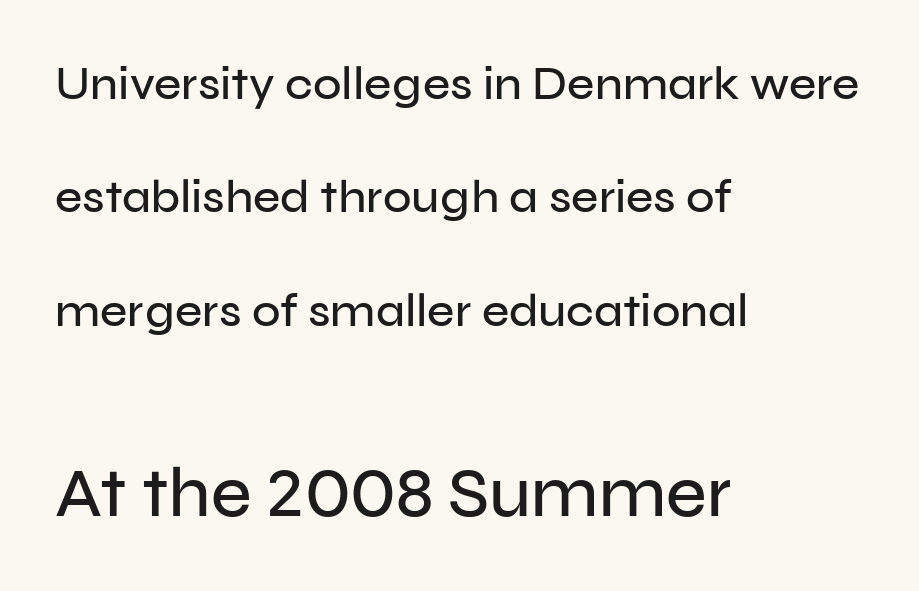
Q: Is the text italic (slanted)? A: No, it is upright.
Q: Is the typeface a serif or a sans-serif typeface? A: Sans-serif.
Q: Is the text underlined? A: No.
Q: How is the paragraph aligned? A: Left-aligned.
Q: Is the spacing between letters normal or unusually wide? A: Normal.
Q: Is the spacing between lines tight, normal or loose? A: Loose.
Q: Which block of text is set in a larger size, the first (top) or the second (bottom)? A: The second (bottom) one.
Q: Width (condensed, normal, or wide)? A: Normal.
Q: Stroke contrast? A: Low.
Q: x-height? A: Medium.
Q: Monospaced? A: No.
